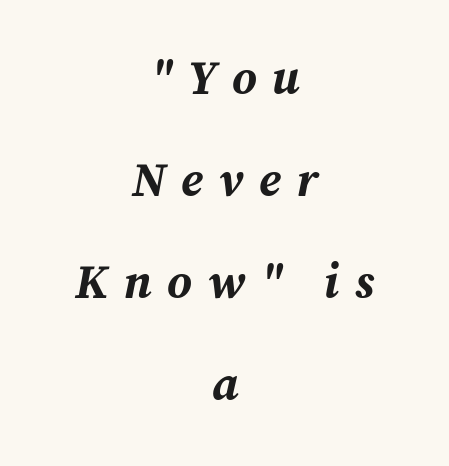
The image shows 47 px bold type, italic (leaning right); set centered, loose line spacing (2.17x), unusually wide letter spacing (+0.33 em), not underlined; medium stroke contrast and a medium x-height.
